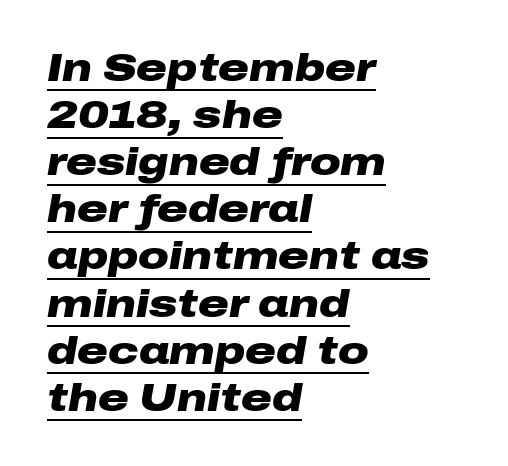
{"italic": "yes", "lean": "right", "slant_degrees": 10, "bold": "yes", "weight": "heavy", "width": "wide", "stroke_contrast": "low", "x_height": "medium", "monospaced": "no", "underline": "yes", "align": "left", "line_spacing_ratio": 1.24, "letter_spacing": "normal", "letter_spacing_em": 0.0, "glyph_px": 38}
